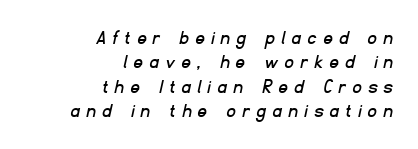
{"underline": "no", "align": "right", "line_spacing_ratio": 1.16, "letter_spacing": "wide", "letter_spacing_em": 0.35, "glyph_px": 21}
